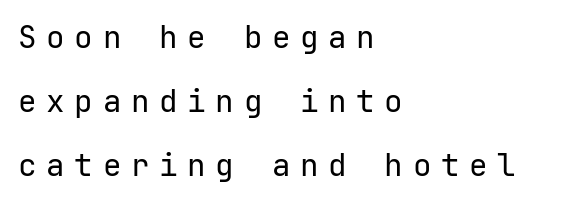
{"serif": "no", "italic": "no", "bold": "no", "weight": "regular", "width": "normal", "stroke_contrast": "low", "x_height": "medium", "underline": "no", "align": "left", "line_spacing": "loose", "line_spacing_ratio": 2.07, "letter_spacing": "wide", "letter_spacing_em": 0.31, "glyph_px": 31}
